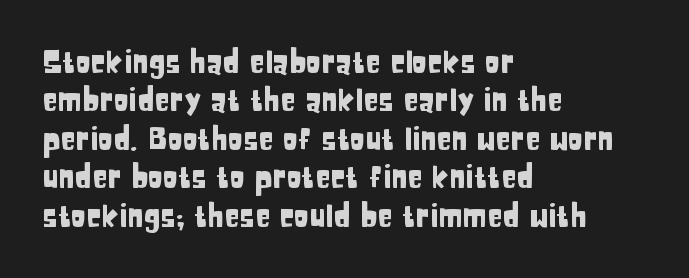
The image shows 31 px condensed sans-serif type, upright; set left-aligned, line spacing 1.24x, normal letter spacing, not underlined; low stroke contrast and a large x-height.
